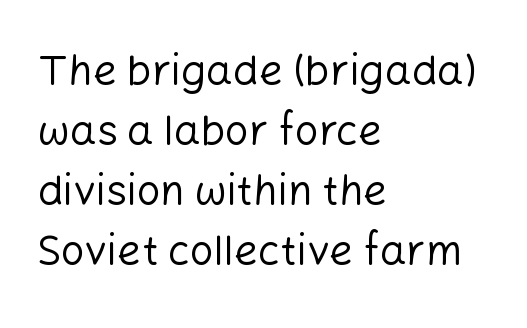
The image shows 42 px regular-weight sans-serif type, upright; set left-aligned, normal line spacing (1.43x), normal letter spacing, not underlined; low stroke contrast and a medium x-height.
